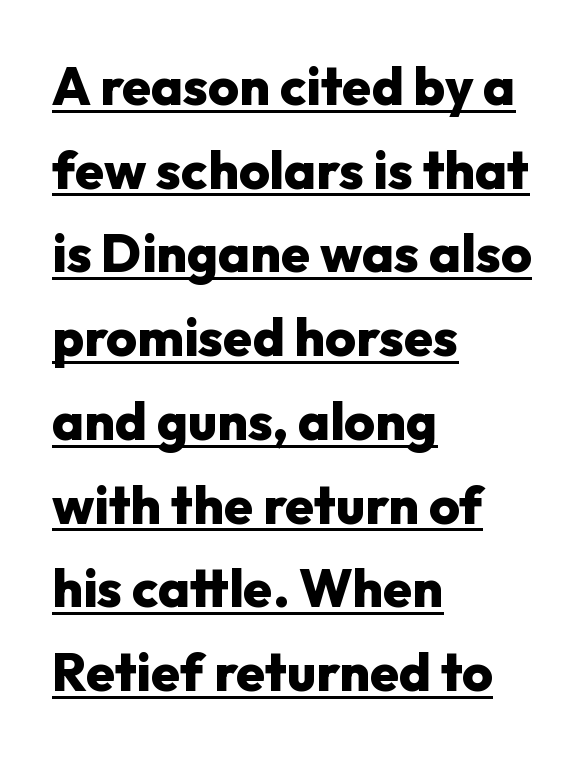
{"serif": "no", "italic": "no", "bold": "yes", "weight": "heavy", "width": "normal", "stroke_contrast": "low", "x_height": "medium", "monospaced": "no", "underline": "yes", "align": "left", "line_spacing": "normal", "line_spacing_ratio": 1.58, "letter_spacing": "normal", "letter_spacing_em": 0.0, "glyph_px": 53}
